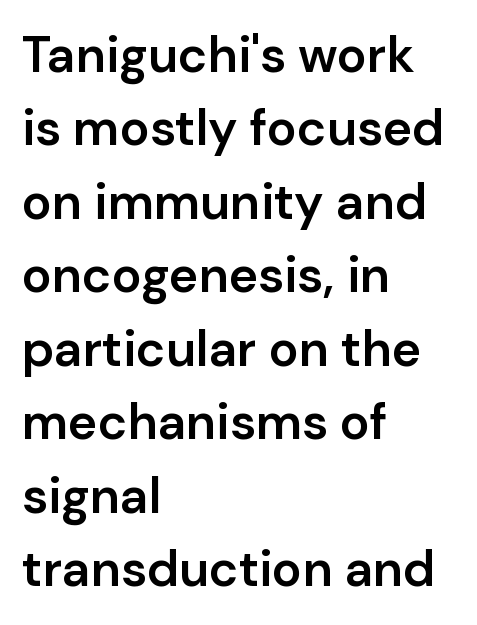
{"serif": "no", "italic": "no", "bold": "semi", "weight": "semibold", "width": "normal", "stroke_contrast": "low", "x_height": "medium", "monospaced": "no", "underline": "no", "align": "left", "line_spacing": "normal", "line_spacing_ratio": 1.47, "letter_spacing": "normal", "letter_spacing_em": 0.0, "glyph_px": 50}
